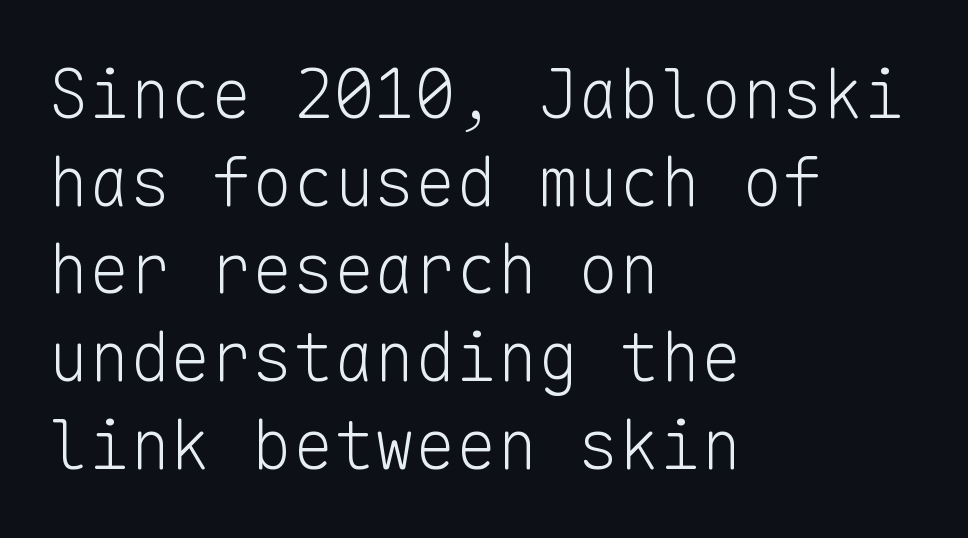
The face used here is a sans, in the tradition of grotesques and geometrics. Quick note: not italic, upright. Reading down the block, your eye returns to a fixed left position each line. Each letter, wide or thin by design, is forced into the same width here. Is there much room between lines? A standard amount, neither cramped nor airy. The space directly below the letters is spotless.
